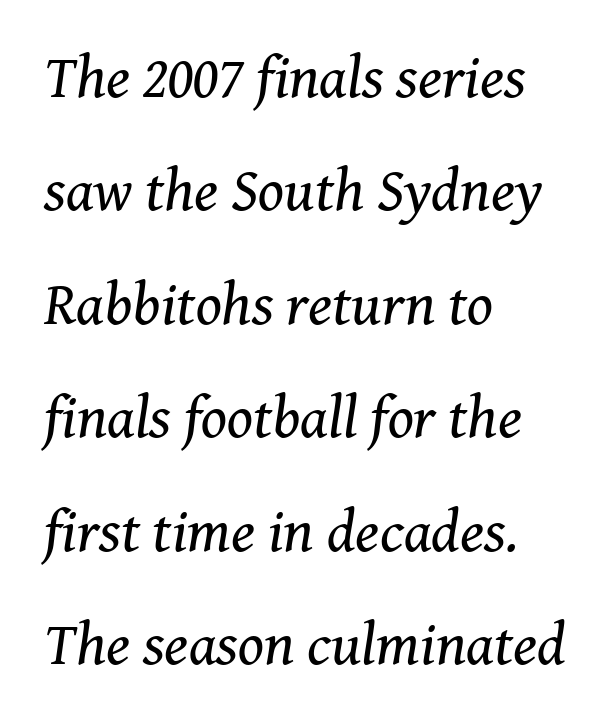
Q: Is the text bold? A: No.
Q: Is the text italic (slanted)? A: Yes, it leans right by about 8 degrees.
Q: Is the typeface a serif or a sans-serif typeface? A: Serif.
Q: Is the text underlined? A: No.
Q: How is the paragraph aligned? A: Left-aligned.
Q: Is the spacing between letters normal or unusually wide? A: Normal.
Q: Width (condensed, normal, or wide)? A: Normal.
Q: Stroke contrast? A: Medium.
Q: x-height? A: Medium.
Q: Monospaced? A: No.
